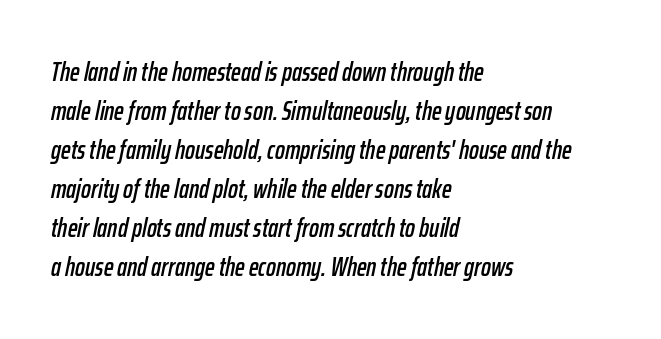
{"italic": "yes", "lean": "right", "slant_degrees": 12, "underline": "no", "align": "left", "line_spacing": "normal", "line_spacing_ratio": 1.5, "letter_spacing": "normal", "letter_spacing_em": 0.0, "glyph_px": 26}
